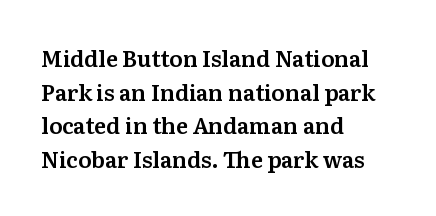
One glance says typical: line gaps are just what's usual. The letters stand upright; this is a roman face. The gap between lines stays unmarked. These lines keep a tight, regular rhythm from letter to letter. Casual observation: everything's shoved over to the left.
